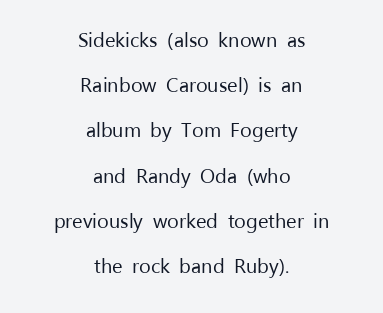
No extra ink here — the face is not bold. Quick note: not italic, upright. This rendering uses center alignment, leaving both contours irregular but symmetric. Underlining? Definitely not there.
